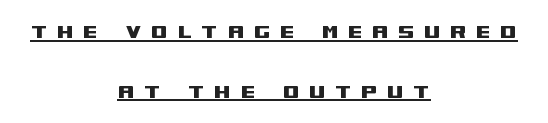
Q: Is the text italic (slanted)? A: No, it is upright.
Q: Is the text underlined? A: Yes.
Q: How is the paragraph aligned? A: Centered.
Q: Is the spacing between letters normal or unusually wide? A: Unusually wide.
Q: Is the spacing between lines tight, normal or loose? A: Loose.
